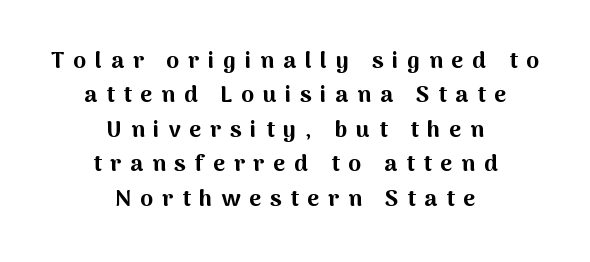
The image shows 23 px bold type, upright; set centered, normal line spacing (1.5x), unusually wide letter spacing (+0.39 em), not underlined.
